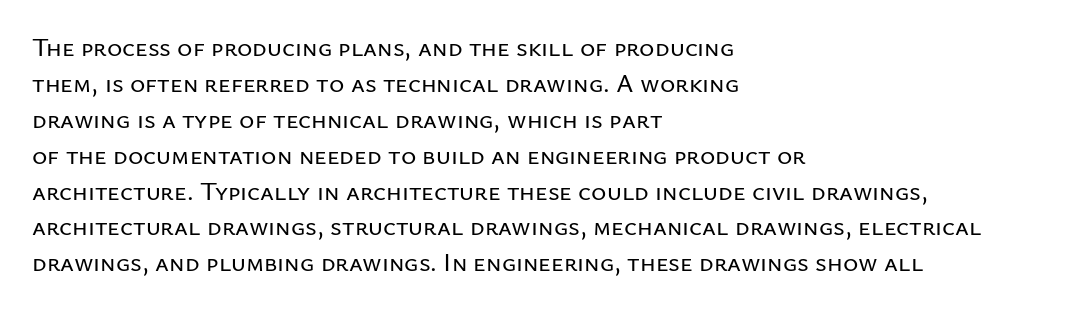
This is roman type, the default non-slanted kind. Standard letterfit; no display-style spreading of the glyphs. Evenly set lines give the paragraph a standard silhouette. The specimen omits any rule beneath the text block's lines. The paragraph shown leans on its left margin.
